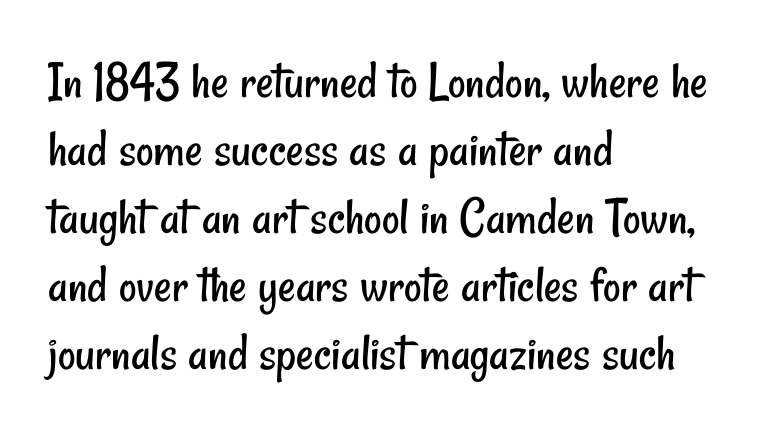
Descender tails drop into unmarked territory. Is this a heavy cut? Hardly; it is regular or lighter. Type style note: lacks serifs. Successive baselines arrive at the customary interval. Horizontally, the lines are justified to the leading edge only. The face used here is proportionally spaced, like ordinary book or web type.
